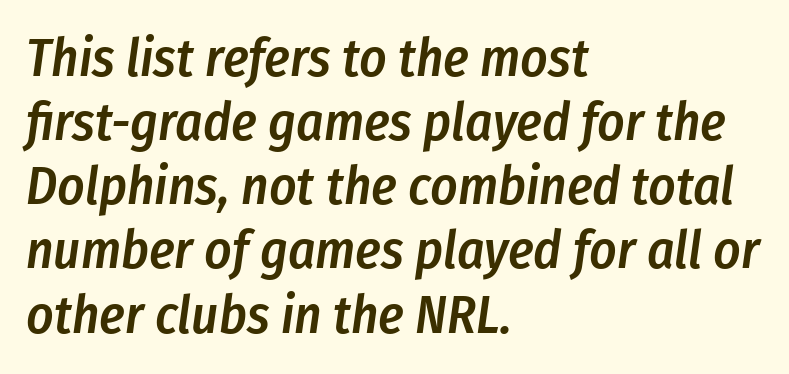
The image shows 53 px semibold, condensed type, italic (leaning right); set left-aligned, line spacing 1.21x, normal letter spacing, not underlined; low stroke contrast and a medium x-height.
